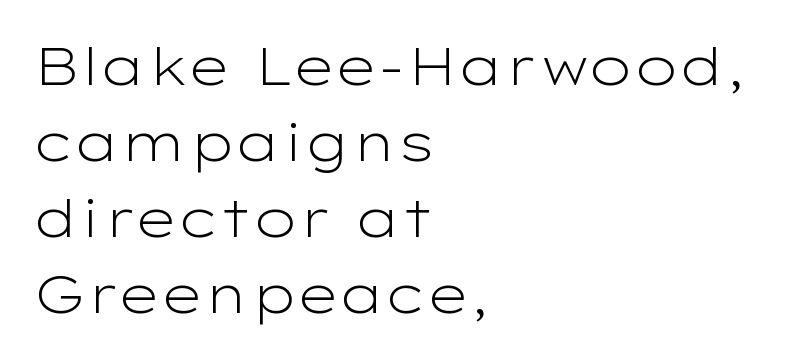
{"serif": "no", "italic": "no", "bold": "no", "weight": "light", "width": "wide", "stroke_contrast": "low", "x_height": "medium", "monospaced": "no", "underline": "no", "align": "left", "line_spacing": "normal", "line_spacing_ratio": 1.46, "letter_spacing": "normal", "letter_spacing_em": 0.0, "glyph_px": 52}
